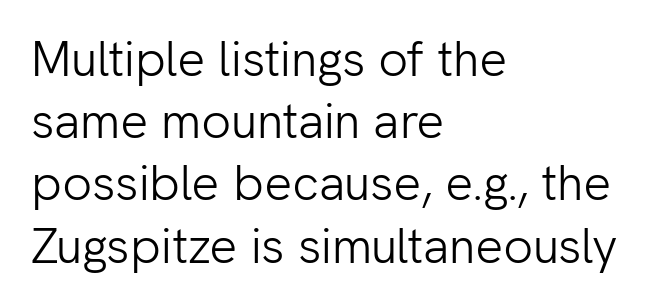
Q: Is the text bold? A: No.
Q: Is the text italic (slanted)? A: No, it is upright.
Q: Is the typeface a serif or a sans-serif typeface? A: Sans-serif.
Q: Is the text underlined? A: No.
Q: How is the paragraph aligned? A: Left-aligned.
Q: Is the spacing between letters normal or unusually wide? A: Normal.
Q: Is the spacing between lines tight, normal or loose? A: Normal.
Q: Width (condensed, normal, or wide)? A: Normal.
Q: Stroke contrast? A: Low.
Q: x-height? A: Medium.
Q: Monospaced? A: No.
